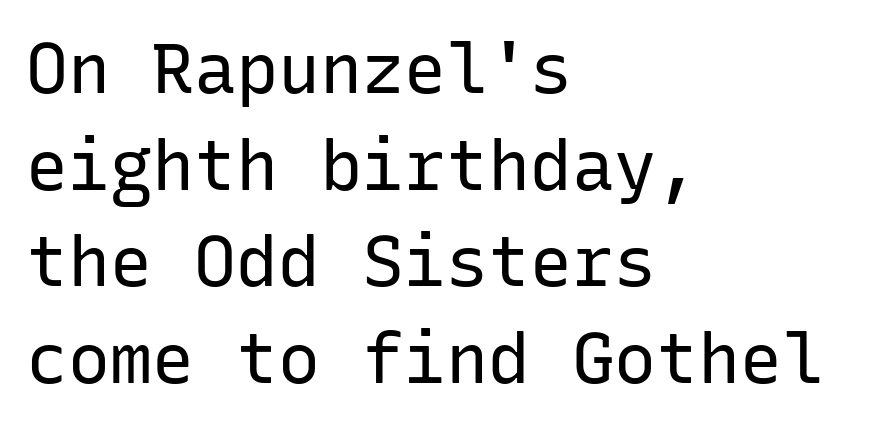
Q: Is the text bold? A: No.
Q: Is the text italic (slanted)? A: No, it is upright.
Q: Is the typeface a serif or a sans-serif typeface? A: Sans-serif.
Q: Is the text underlined? A: No.
Q: How is the paragraph aligned? A: Left-aligned.
Q: Is the spacing between letters normal or unusually wide? A: Normal.
Q: Is the spacing between lines tight, normal or loose? A: Normal.
Q: Width (condensed, normal, or wide)? A: Normal.
Q: Stroke contrast? A: Low.
Q: x-height? A: Medium.
Q: Monospaced? A: Yes.
